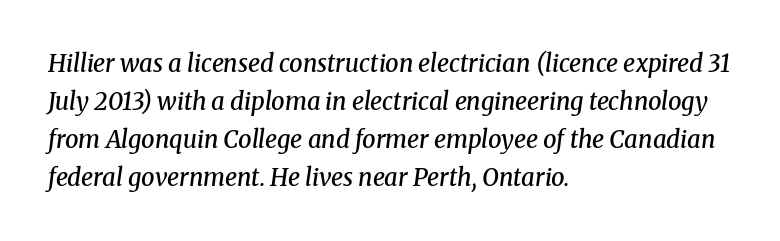
{"italic": "yes", "lean": "right", "slant_degrees": 8, "bold": "semi", "underline": "no", "align": "left", "line_spacing": "normal", "line_spacing_ratio": 1.58, "letter_spacing": "normal", "letter_spacing_em": 0.0, "glyph_px": 24}
